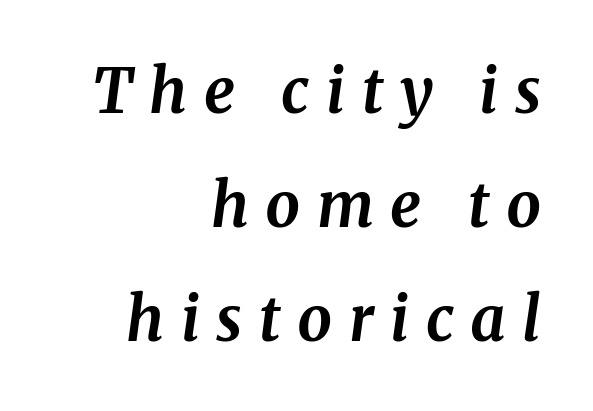
What kind of face is this? One with serifs. Notice how the stems are inclined rather than vertical — that's the hallmark of italics. The setting favours the right margin, as signatures and pull-quotes sometimes do. Here the designer chose a conventional face with non-uniform glyph widths.
